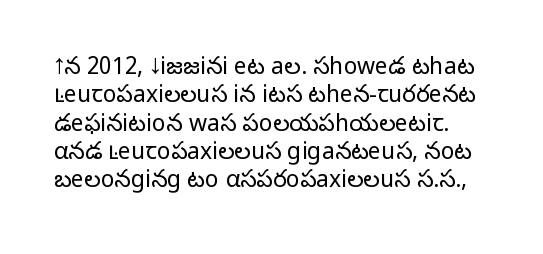
{"italic": "no", "bold": "no", "underline": "no", "line_spacing_ratio": 1.23, "letter_spacing": "normal", "letter_spacing_em": 0.0, "glyph_px": 23}
